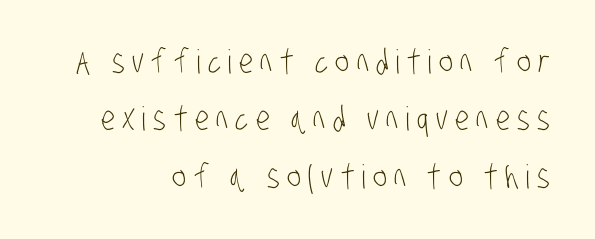
Q: Is the text bold? A: No.
Q: Is the typeface a serif or a sans-serif typeface? A: Sans-serif.
Q: Is the text underlined? A: No.
Q: How is the paragraph aligned? A: Right-aligned.
Q: Is the spacing between letters normal or unusually wide? A: Unusually wide.
Q: Width (condensed, normal, or wide)? A: Condensed.
Q: Stroke contrast? A: Low.
Q: x-height? A: Large.
Q: Monospaced? A: No.
